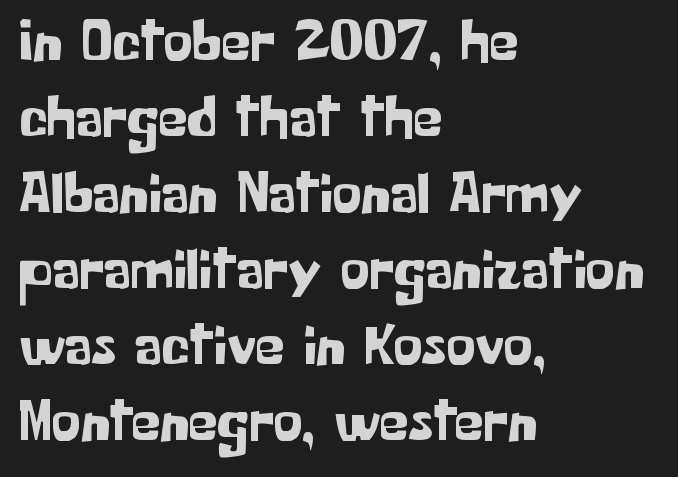
{"serif": "no", "italic": "no", "width": "normal", "stroke_contrast": "low", "x_height": "medium", "monospaced": "no", "underline": "no", "align": "left", "line_spacing": "normal", "line_spacing_ratio": 1.31, "letter_spacing": "normal", "letter_spacing_em": 0.0, "glyph_px": 58}
